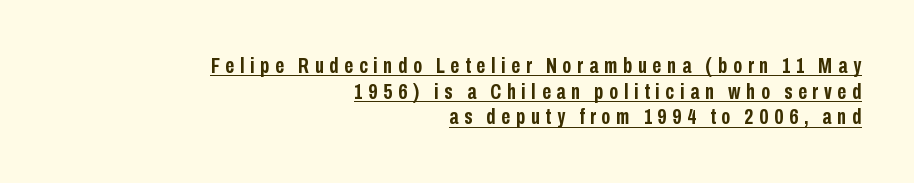
The image shows 22 px bold type, upright; set right-aligned, line spacing 1.17x, unusually wide letter spacing (+0.26 em), underlined.
